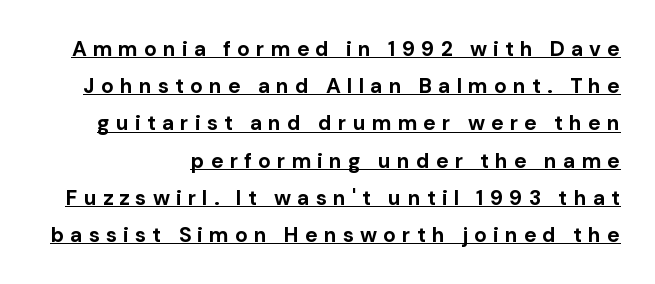
The tracking jumps out immediately: characters are airy and widely separated. Emphasis is given by a line drawn under the lettering. A roman cut, with each character standing at attention. The typesetting leans heavy: a genuine bold.
